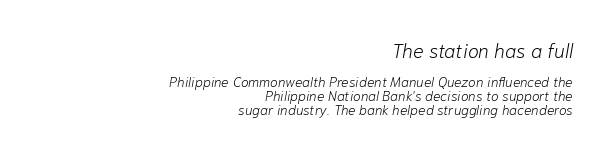
Q: Is the text bold? A: No.
Q: Is the text italic (slanted)? A: Yes, it leans right by about 10 degrees.
Q: Is the text underlined? A: No.
Q: How is the paragraph aligned? A: Right-aligned.
Q: Is the spacing between letters normal or unusually wide? A: Normal.
Q: Is the spacing between lines tight, normal or loose? A: Tight.
Q: Which block of text is set in a larger size, the first (top) or the second (bottom)? A: The first (top) one.
